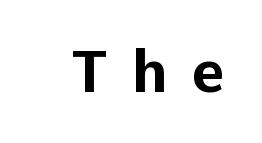
The image shows 57 px bold sans-serif type, upright; set unusually wide letter spacing (+0.44 em), not underlined; low stroke contrast and a medium x-height.
